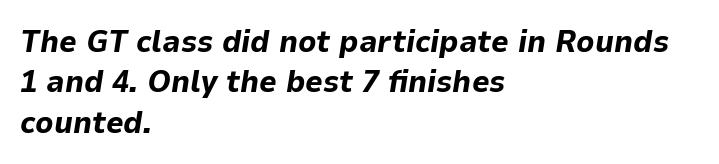
{"italic": "yes", "lean": "right", "slant_degrees": 9, "bold": "yes", "weight": "bold", "width": "normal", "stroke_contrast": "low", "x_height": "medium", "monospaced": "no", "underline": "no", "align": "left", "line_spacing": "normal", "line_spacing_ratio": 1.3, "letter_spacing": "normal", "letter_spacing_em": 0.0, "glyph_px": 31}
